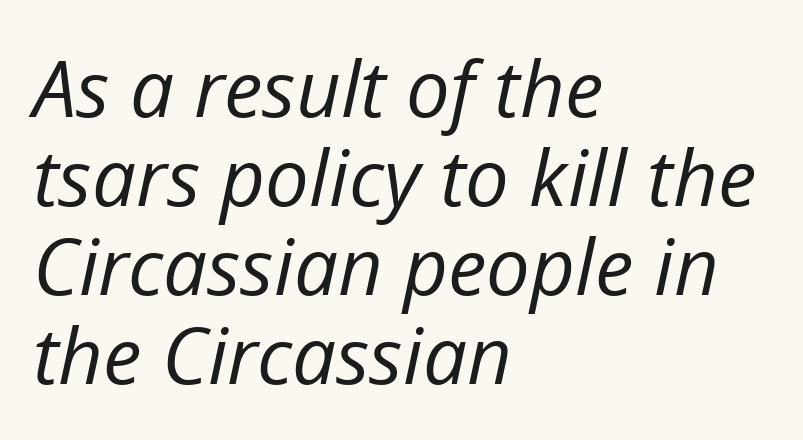
Each new line begins almost immediately beneath the previous one. The whole block is typeset with a tilt. Nobody drew a line under any word here. In CSS terms this would be text-align: left. Bold? No — there's no thickening of the strokes.
